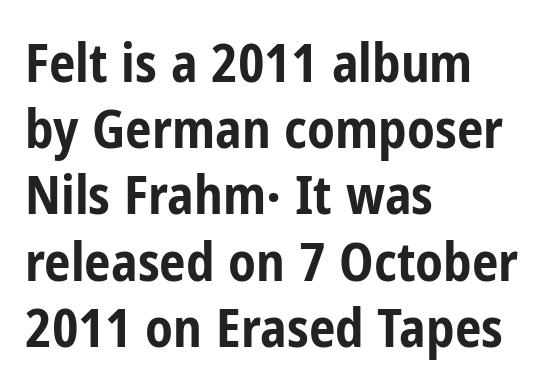
Each row of text sits above clean, open space. The rendering uses natural spacing where letterforms have individual widths. Left-aligned paragraph, ragged on the right. The specimen reads as upright at a glance. What's the leading like? Ordinary, nothing unusual.
